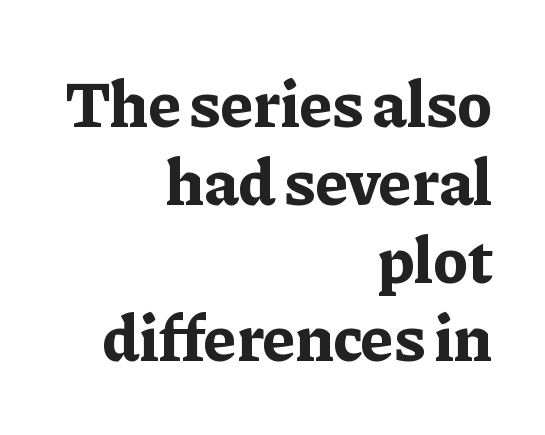
These lines keep a tight, regular rhythm from letter to letter. Quick note: not italic, upright. The face used here is proportionally spaced, like ordinary book or web type. What weight is shown? A full bold with thick strokes.
